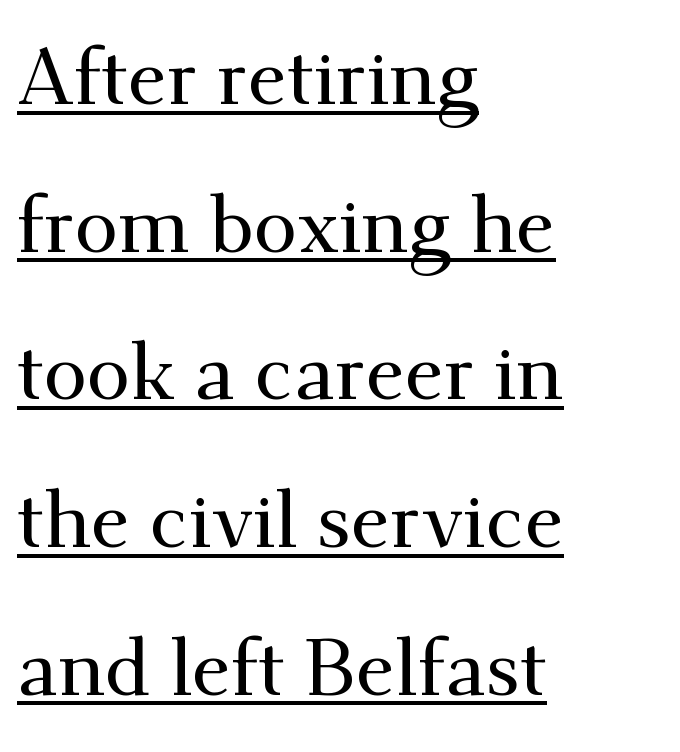
{"serif": "yes", "italic": "no", "width": "normal", "stroke_contrast": "medium", "x_height": "small", "monospaced": "no", "underline": "yes", "align": "left", "line_spacing_ratio": 1.87, "letter_spacing": "normal", "letter_spacing_em": 0.0, "glyph_px": 79}
